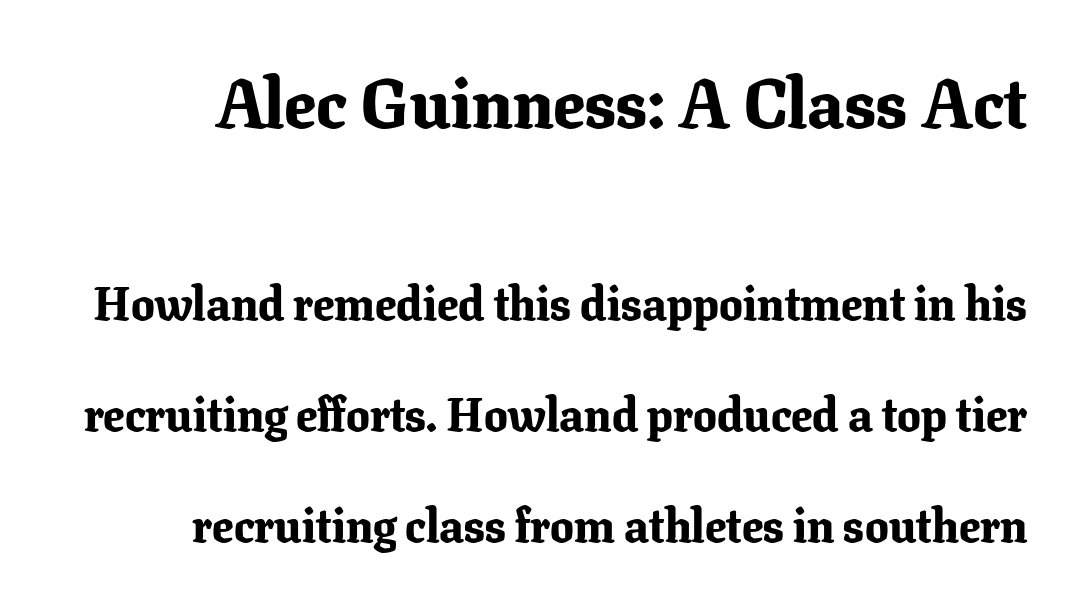
Is this a sans? No — the strokes have serifs. The specimen omits any rule beneath the text block's lines. The letters in the upper block stand taller than those in the block below. Nobody touched the tracking dial on this one.
